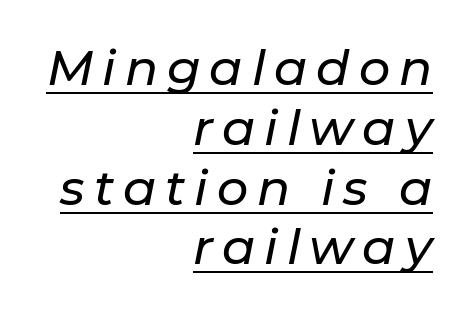
{"italic": "yes", "lean": "right", "slant_degrees": 11, "width": "normal", "stroke_contrast": "low", "x_height": "medium", "monospaced": "no", "underline": "yes", "align": "right", "line_spacing_ratio": 1.22, "glyph_px": 49}
